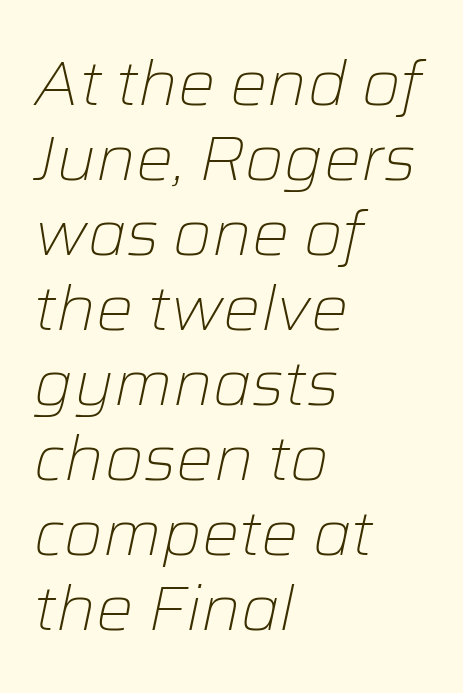
{"italic": "yes", "lean": "right", "slant_degrees": 12, "bold": "no", "weight": "light", "width": "normal", "stroke_contrast": "low", "x_height": "medium", "monospaced": "no", "underline": "no", "align": "left", "line_spacing_ratio": 1.21, "letter_spacing": "normal", "letter_spacing_em": 0.0, "glyph_px": 62}
